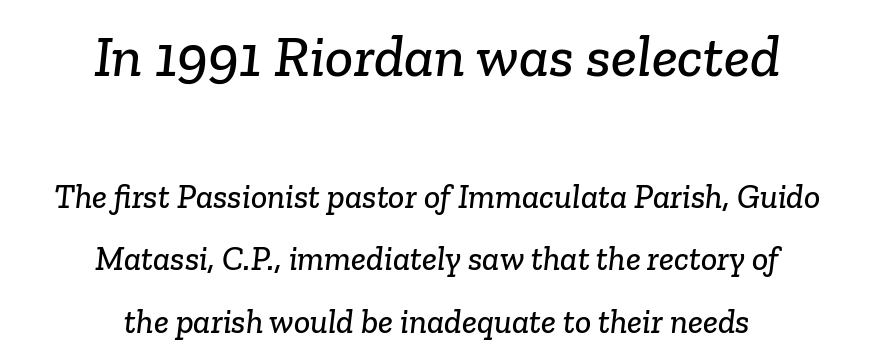
Here the designer chose a conventional face with non-uniform glyph widths. Nothing unusual about the tracking: characters are spaced as the font intends. Classification — serif. Type without underlining. You get the large type first, then a drop to smaller type.
